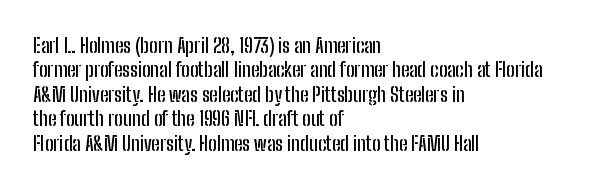
Q: Is the text italic (slanted)? A: No, it is upright.
Q: Is the text underlined? A: No.
Q: How is the paragraph aligned? A: Left-aligned.
Q: Is the spacing between letters normal or unusually wide? A: Normal.
